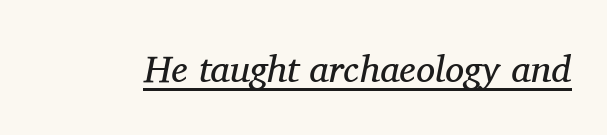
Q: Is the text bold? A: No.
Q: Is the text italic (slanted)? A: Yes, it leans right by about 11 degrees.
Q: Is the typeface a serif or a sans-serif typeface? A: Serif.
Q: Is the text underlined? A: Yes.
Q: Is the spacing between letters normal or unusually wide? A: Normal.
Q: Width (condensed, normal, or wide)? A: Normal.
Q: Stroke contrast? A: Medium.
Q: x-height? A: Medium.
Q: Monospaced? A: No.
